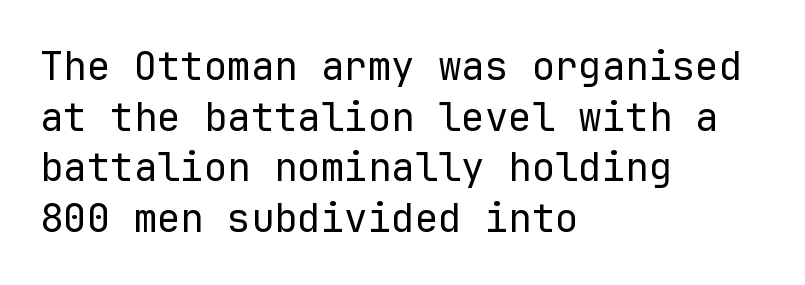
The image shows 39 px regular-weight sans-serif type, upright, monospaced; set left-aligned, normal line spacing (1.3x), normal letter spacing, not underlined; low stroke contrast and a medium x-height.
